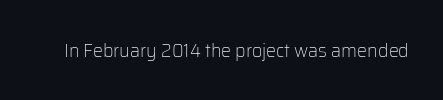
Posture: upright roman. Short note: letters normally spaced. The weight would be labelled regular, book, light, or lighter still. Lines of text with bare space underneath.
